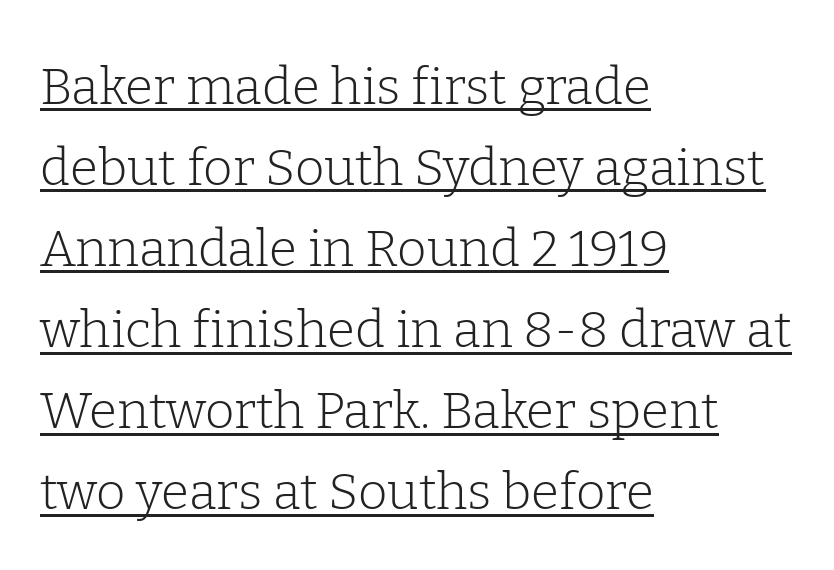
Observe the ordinary spacing: letters are neighbours, not strangers. Interline gaps are of average width in this sample. This rendering uses left alignment, leaving the right contour irregular. The glyphs are accompanied by a horizontal stroke just below them. The letters advance in unequal steps, a hallmark of proportional type.
